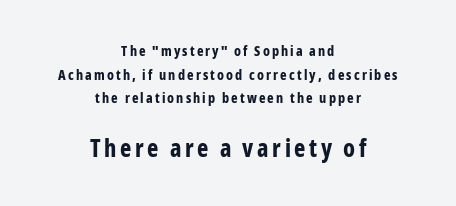
The image shows 24 px bold type, upright; set centered, normal line spacing (1.68x), not underlined; the second (bottom) block is 1.71x larger.
